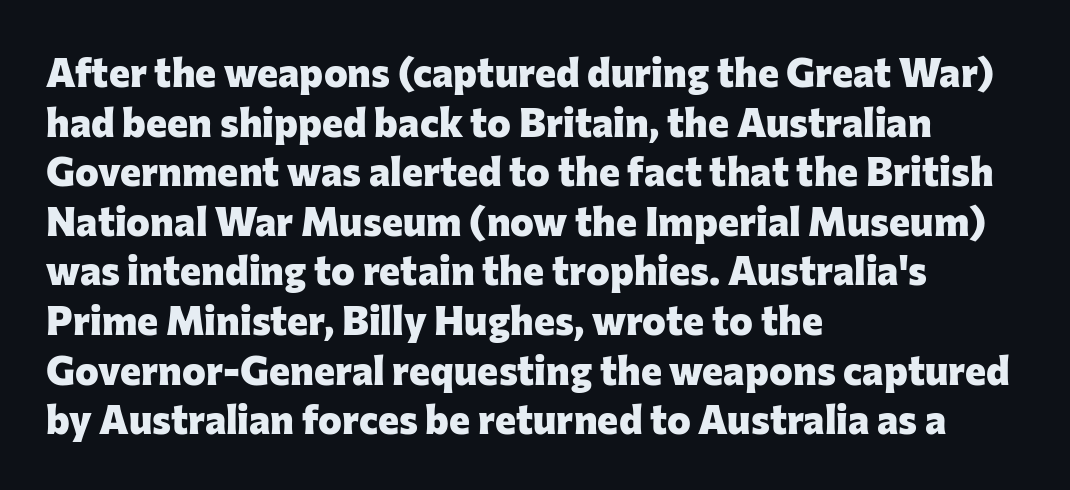
{"serif": "no", "italic": "no", "bold": "yes", "weight": "heavy", "width": "normal", "stroke_contrast": "low", "x_height": "medium", "monospaced": "no", "underline": "no", "align": "left", "line_spacing_ratio": 1.24, "letter_spacing": "normal", "letter_spacing_em": 0.0, "glyph_px": 40}
